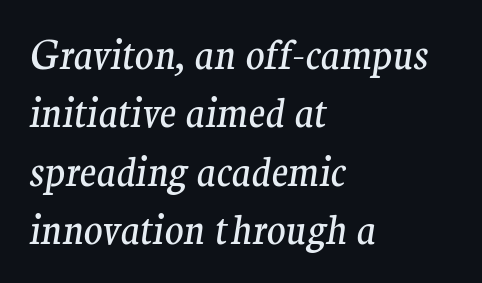
Typeset ragged right — the left edge is the straight one. Inter-character spacing is left at the font's built-in metrics. Each row of text sits above clean, open space. A typesetter would call this proportional, since set widths differ per character. You can tell from the footed stems that serif type was used. Style check: oblique.
